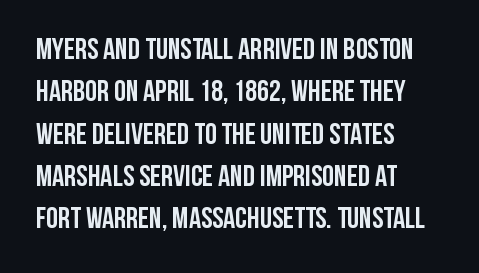
Q: Is the text bold? A: Yes.
Q: Is the text italic (slanted)? A: No, it is upright.
Q: Is the typeface a serif or a sans-serif typeface? A: Sans-serif.
Q: Is the text underlined? A: No.
Q: How is the paragraph aligned? A: Left-aligned.
Q: Is the spacing between letters normal or unusually wide? A: Normal.
Q: Is the spacing between lines tight, normal or loose? A: Normal.
Q: Width (condensed, normal, or wide)? A: Condensed.
Q: Stroke contrast? A: Low.
Q: x-height? A: Large.
Q: Monospaced? A: No.
